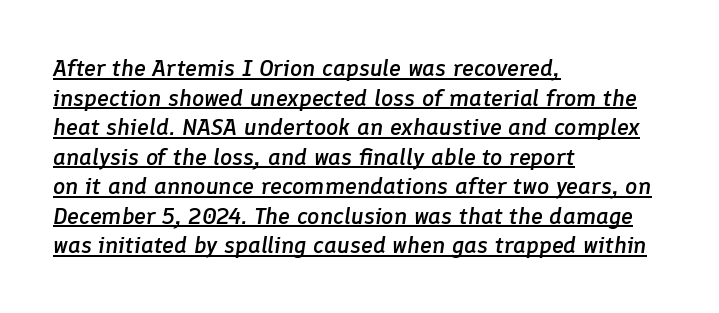
The image shows 24 px text type, italic (leaning right); set left-aligned, line spacing 1.23x, normal letter spacing, underlined.
